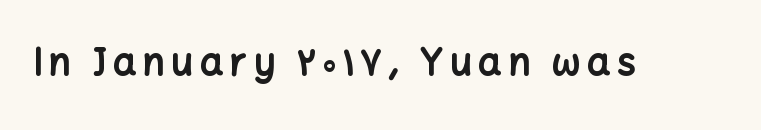
{"serif": "no", "italic": "no", "bold": "yes", "weight": "bold", "width": "normal", "stroke_contrast": "low", "x_height": "medium", "monospaced": "no", "underline": "no", "glyph_px": 37}
